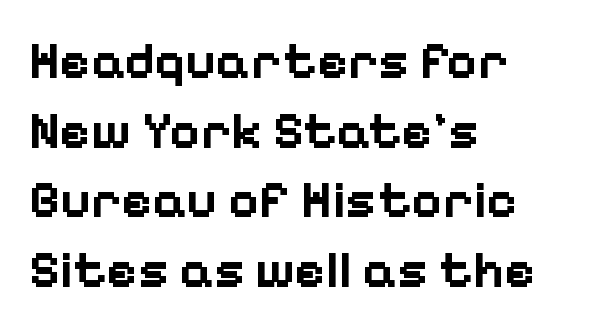
The image shows 52 px bold sans-serif type, upright; set left-aligned, normal line spacing (1.34x), normal letter spacing, not underlined; low stroke contrast and a medium x-height.
